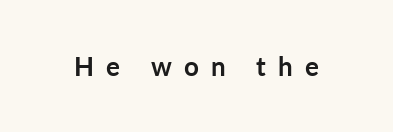
Every character sits straight up, as roman type does. Plain, unruled lines of type. What weight is shown? A full bold with thick strokes. Students, note that the glyphs here are deliberately spaced far apart.
